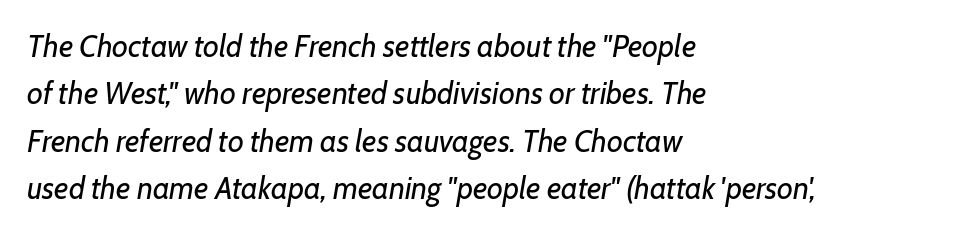
The image shows 31 px regular-weight type, italic (leaning right); set left-aligned, normal line spacing (1.53x), normal letter spacing, not underlined; low stroke contrast and a medium x-height.
